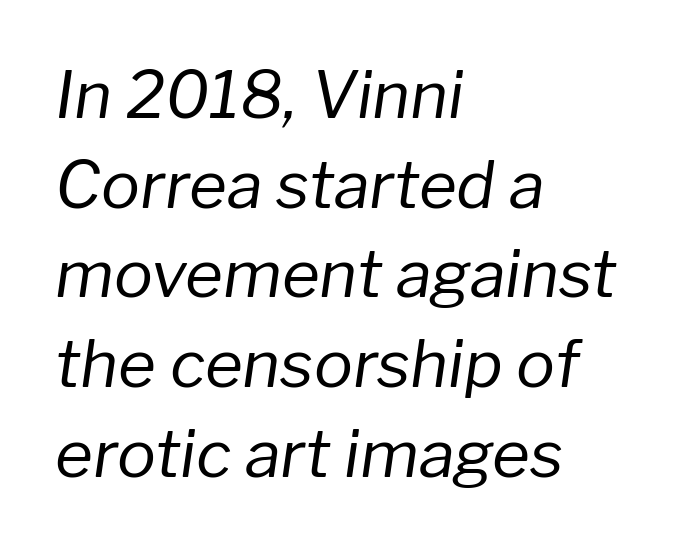
The image shows 65 px regular-weight type, italic (leaning right); set left-aligned, normal line spacing (1.38x), normal letter spacing, not underlined; low stroke contrast and a medium x-height.
